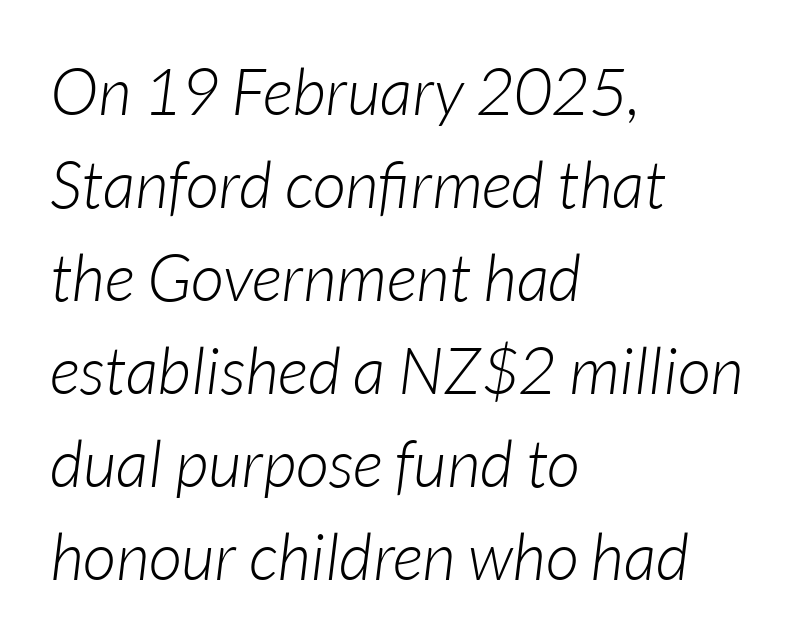
The whole block is typeset with a tilt. The lines sit at an ordinary, default distance from one another. Reading down the block, your eye returns to a fixed left position each line. Default kerning and tracking; the words read as compact shapes. Anything drawn beneath the words? Only blank space.
